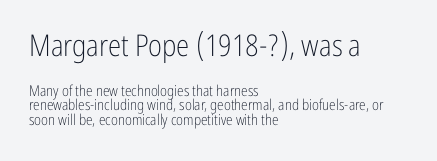
The axis of the letterforms is exactly vertical. Stems here are at most as thick as an everyday book face. Whoever set this made the first block the dominant, larger element. These lines are rendered in a variable-pitch font. Tightly led — the rows are bunched.
